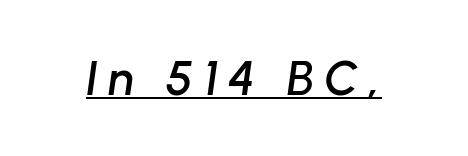
Q: Is the text italic (slanted)? A: Yes, it leans right by about 8 degrees.
Q: Is the text underlined? A: Yes.
Q: Is the spacing between letters normal or unusually wide? A: Unusually wide.
Q: Width (condensed, normal, or wide)? A: Normal.
Q: Stroke contrast? A: Low.
Q: x-height? A: Medium.
Q: Monospaced? A: No.
